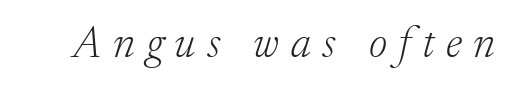
Caption: face not bold, strokes unweighted. Would a proofreader flag this as italicized? Yes. Honestly, there is no underline to notice here at all. The glyphs in this specimen are seriffed. Loose tracking; the words dissolve into strings of separated letters.
